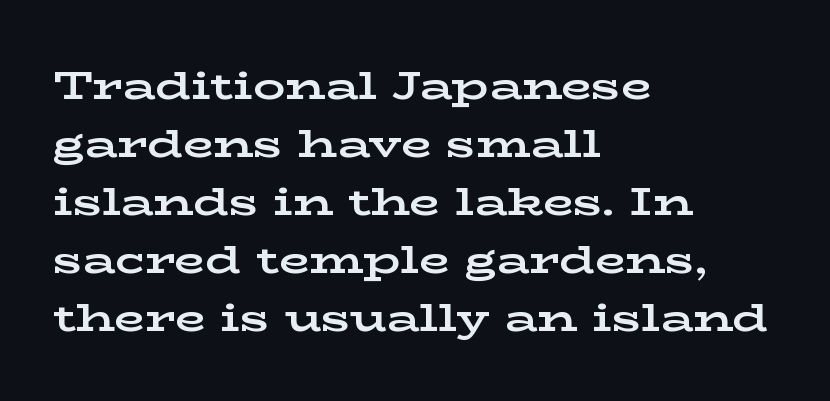
Q: Is the text bold? A: Yes.
Q: Is the text italic (slanted)? A: No, it is upright.
Q: Is the typeface a serif or a sans-serif typeface? A: Serif.
Q: Is the text underlined? A: No.
Q: How is the paragraph aligned? A: Left-aligned.
Q: Is the spacing between letters normal or unusually wide? A: Normal.
Q: Is the spacing between lines tight, normal or loose? A: Normal.
Q: Width (condensed, normal, or wide)? A: Wide.
Q: Stroke contrast? A: Low.
Q: x-height? A: Medium.
Q: Monospaced? A: No.
